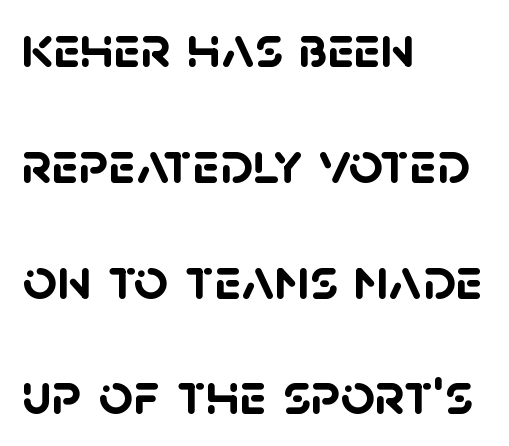
The image shows 60 px semibold sans-serif type; set left-aligned, loose line spacing (1.93x), normal letter spacing, not underlined; low stroke contrast and a large x-height.
